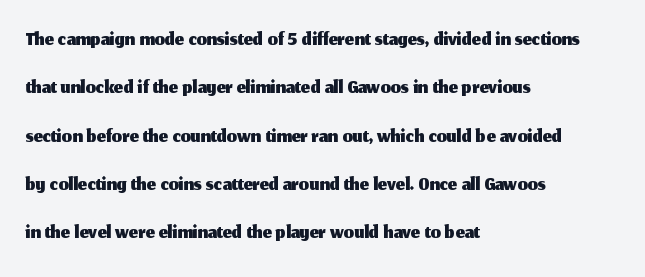
The image shows 32 px sans-serif type, upright; set left-aligned, normal line spacing (1.51x), normal letter spacing, not underlined; medium stroke contrast and a medium x-height.
